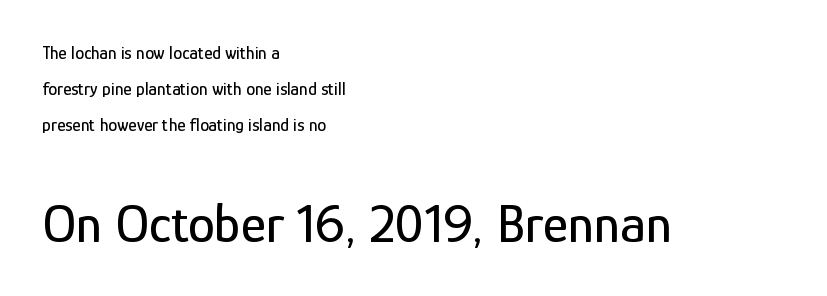
The image shows 54 px condensed sans-serif type, upright; set left-aligned, loose line spacing (1.99x), normal letter spacing, not underlined; the second (bottom) block is 3.0x larger; low stroke contrast and a medium x-height.
